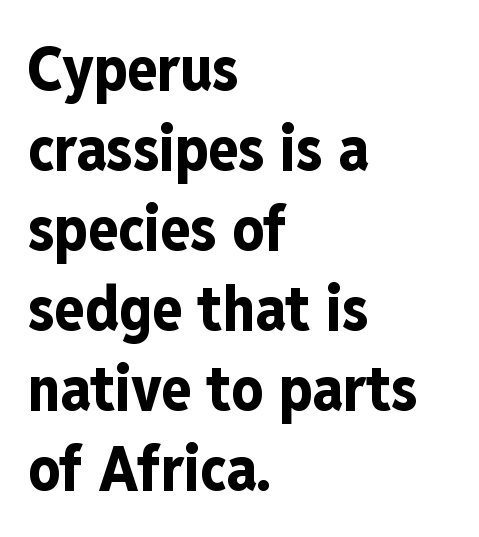
{"serif": "no", "italic": "no", "bold": "yes", "weight": "bold", "width": "condensed", "stroke_contrast": "low", "x_height": "medium", "monospaced": "no", "underline": "no", "align": "left", "line_spacing": "normal", "line_spacing_ratio": 1.29, "letter_spacing": "normal", "letter_spacing_em": 0.0, "glyph_px": 62}
